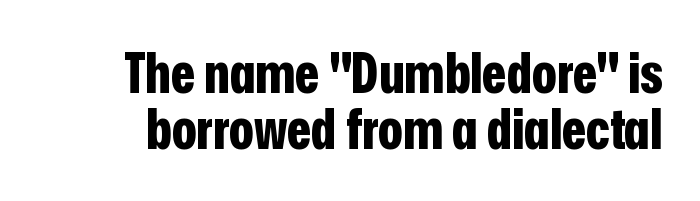
The image shows 56 px bold, condensed sans-serif type, upright; set tight line spacing (1.0x), normal letter spacing, not underlined; low stroke contrast and a medium x-height.
